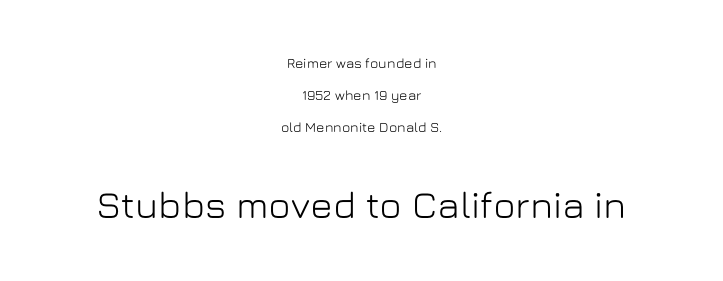
{"serif": "no", "italic": "no", "width": "normal", "stroke_contrast": "low", "x_height": "medium", "monospaced": "no", "underline": "no", "align": "center", "line_spacing": "loose", "line_spacing_ratio": 2.3, "letter_spacing": "normal", "letter_spacing_em": 0.0, "larger_block": "second", "size_ratio": 2.71, "glyph_px": 38}
